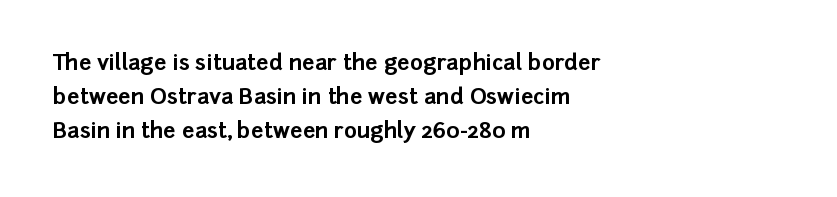
The image shows 22 px bold type, upright; set left-aligned, normal line spacing (1.54x), normal letter spacing, not underlined.
